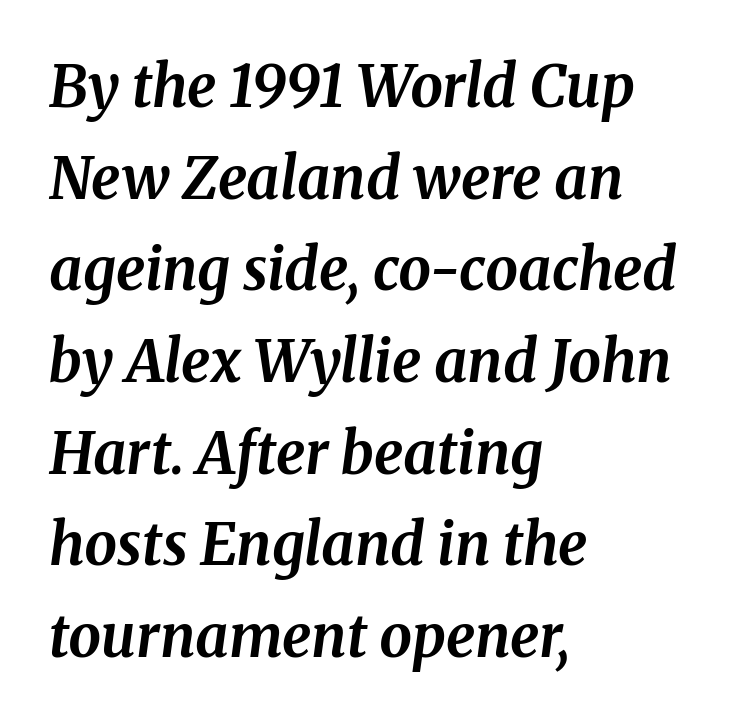
The image shows 58 px bold serif type, italic (leaning right); set left-aligned, normal line spacing (1.58x), normal letter spacing, not underlined; medium stroke contrast and a medium x-height.
